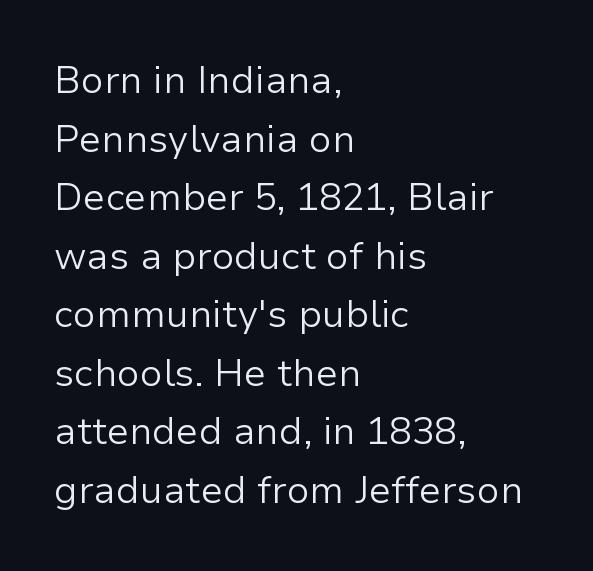
No extra ink here — the face is not bold. Successive baselines arrive at the customary interval. Varying glyph widths throughout — classic text-font behaviour. The lettering holds an erect, upright posture throughout.
